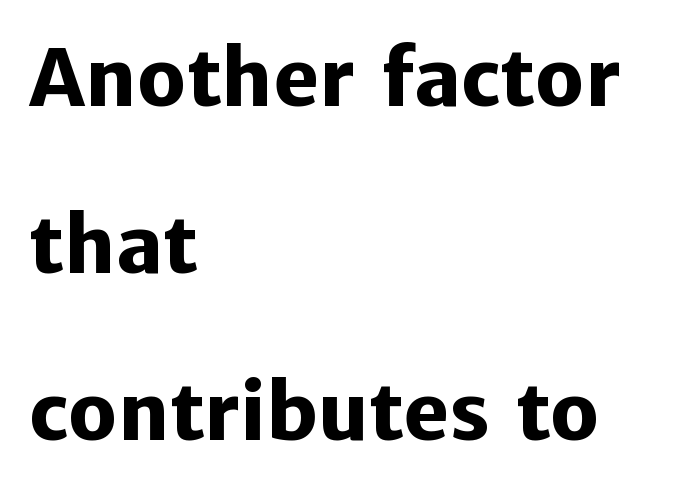
Q: Is the text bold? A: Yes.
Q: Is the text italic (slanted)? A: No, it is upright.
Q: Is the typeface a serif or a sans-serif typeface? A: Sans-serif.
Q: Is the text underlined? A: No.
Q: How is the paragraph aligned? A: Left-aligned.
Q: Is the spacing between letters normal or unusually wide? A: Normal.
Q: Is the spacing between lines tight, normal or loose? A: Loose.
Q: Width (condensed, normal, or wide)? A: Normal.
Q: Stroke contrast? A: Low.
Q: x-height? A: Medium.
Q: Monospaced? A: No.
